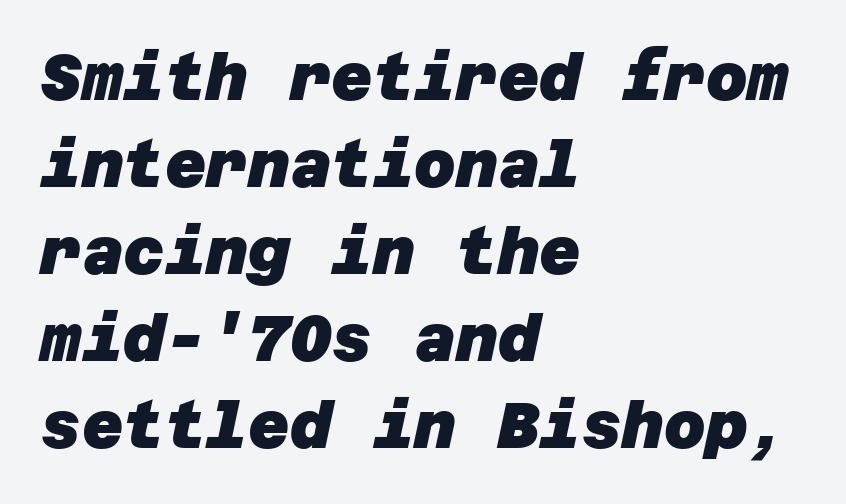
{"serif": "no", "bold": "yes", "weight": "heavy", "width": "normal", "stroke_contrast": "low", "x_height": "large", "underline": "no", "align": "left", "line_spacing": "normal", "line_spacing_ratio": 1.36, "letter_spacing": "normal", "letter_spacing_em": 0.0, "glyph_px": 64}
